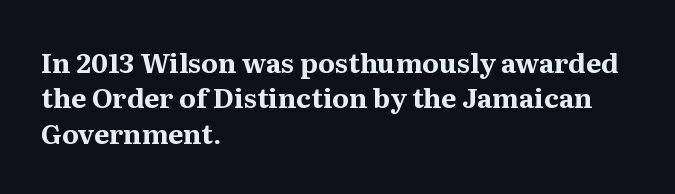
A clean baseline with only descenders dipping below it. These lines stack with their left ends in a neat column. Regular leading. Pretty heavy lettering here — definitely bold. Does extra space separate the letters? No, they use regular spacing.
